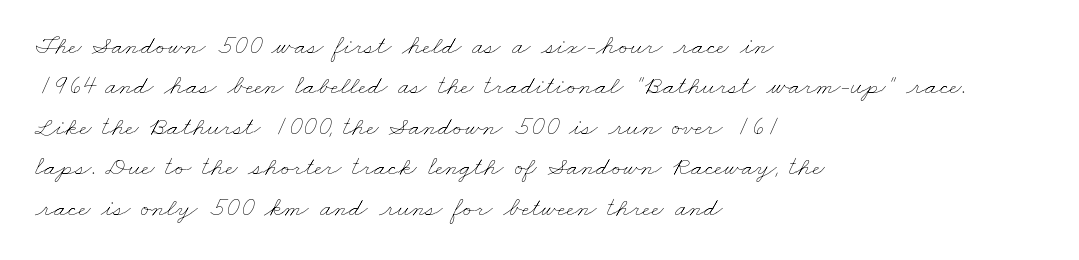
The image shows 27 px text type; set left-aligned, normal line spacing (1.5x), normal letter spacing, not underlined.
